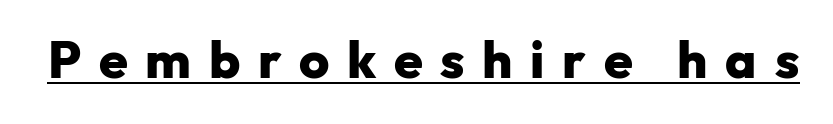
Q: Is the text bold? A: Yes.
Q: Is the text italic (slanted)? A: No, it is upright.
Q: Is the typeface a serif or a sans-serif typeface? A: Sans-serif.
Q: Is the text underlined? A: Yes.
Q: Is the spacing between letters normal or unusually wide? A: Unusually wide.
Q: Width (condensed, normal, or wide)? A: Normal.
Q: Stroke contrast? A: Low.
Q: x-height? A: Medium.
Q: Monospaced? A: No.
